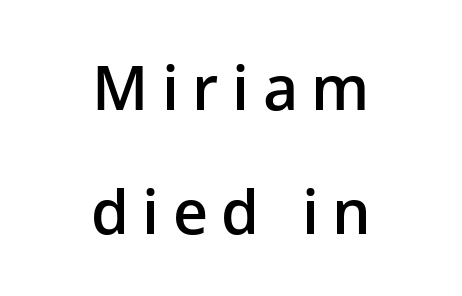
Style check: upright. The passage shown is semibold, sitting just below true bold. Airy leading. Underline: absent. Observe the wide spacing: letters keep a clear distance from each other.
